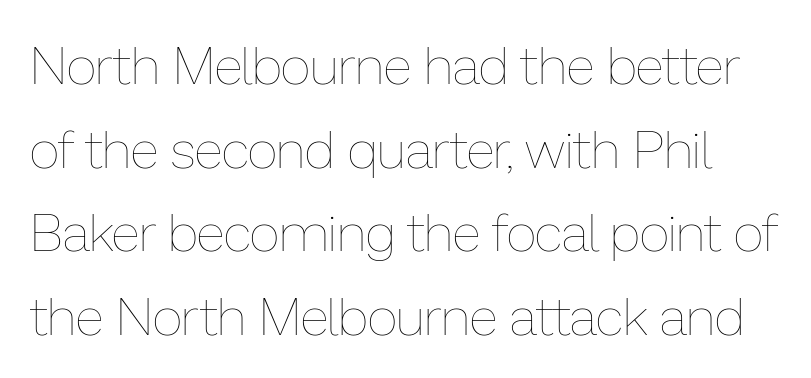
Varying glyph widths throughout — classic text-font behaviour. A quiet, ordinary-to-light weight characterises the typeface. Spacing between characters is what you'd get straight out of the box. It's the straight-up-and-down kind of type. Baseline-to-baseline distance is the conventional proportion of letter height. A bare baseline throughout the passage.
